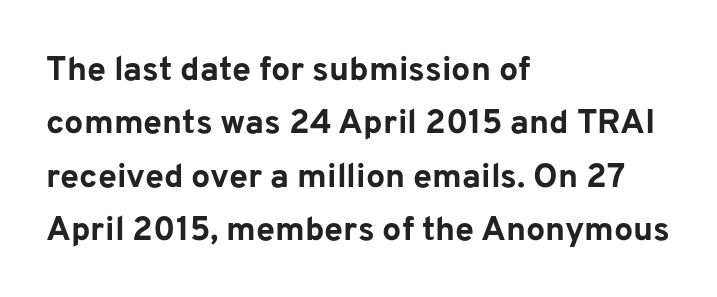
{"serif": "no", "italic": "no", "bold": "yes", "weight": "bold", "width": "normal", "stroke_contrast": "low", "x_height": "medium", "monospaced": "no", "underline": "no", "align": "left", "line_spacing": "normal", "line_spacing_ratio": 1.57, "letter_spacing": "normal", "letter_spacing_em": 0.0, "glyph_px": 34}
